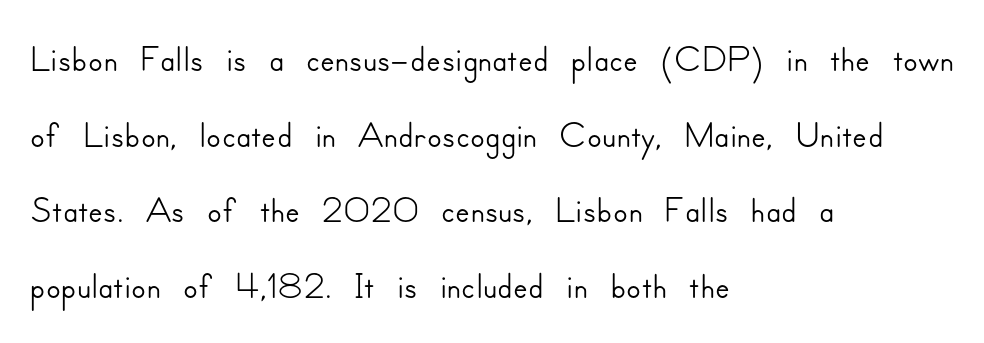
Q: Is the text italic (slanted)? A: No, it is upright.
Q: Is the typeface a serif or a sans-serif typeface? A: Sans-serif.
Q: Is the text underlined? A: No.
Q: How is the paragraph aligned? A: Left-aligned.
Q: Is the spacing between letters normal or unusually wide? A: Normal.
Q: Is the spacing between lines tight, normal or loose? A: Normal.
Q: Width (condensed, normal, or wide)? A: Normal.
Q: Stroke contrast? A: Low.
Q: x-height? A: Small.
Q: Monospaced? A: No.
